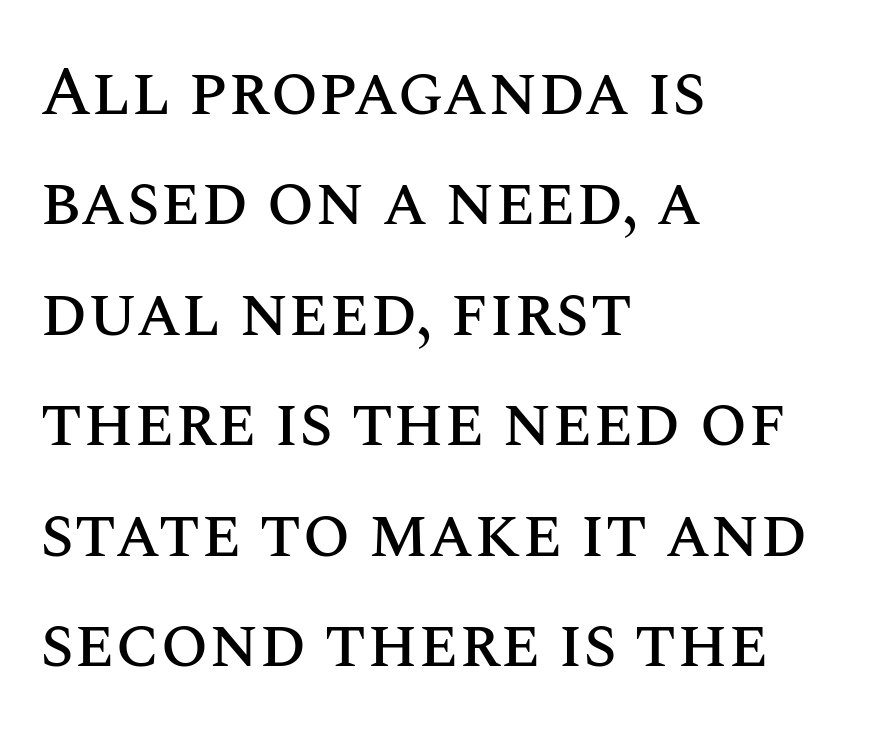
Q: Is the text italic (slanted)? A: No, it is upright.
Q: Is the text underlined? A: No.
Q: How is the paragraph aligned? A: Left-aligned.
Q: Is the spacing between letters normal or unusually wide? A: Normal.
Q: Is the spacing between lines tight, normal or loose? A: Normal.
Q: Width (condensed, normal, or wide)? A: Normal.
Q: Stroke contrast? A: Medium.
Q: x-height? A: Large.
Q: Monospaced? A: No.
